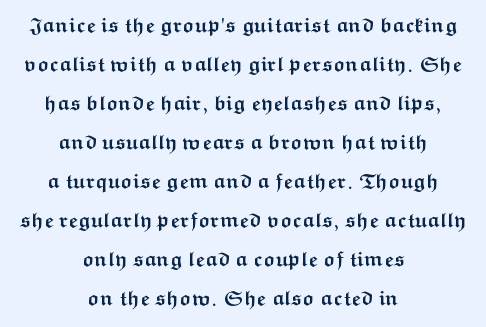
The gap between lines stays unmarked. Tracking value appears to be zero — textbook default spacing. The rendering positions every line midway between the sides. The passage shown is emphatically bold. Every stem runs plumb, perpendicular to the baseline.
